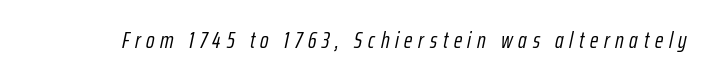
{"italic": "yes", "lean": "right", "slant_degrees": 12, "bold": "no", "underline": "no", "letter_spacing": "wide", "letter_spacing_em": 0.25, "glyph_px": 23}
